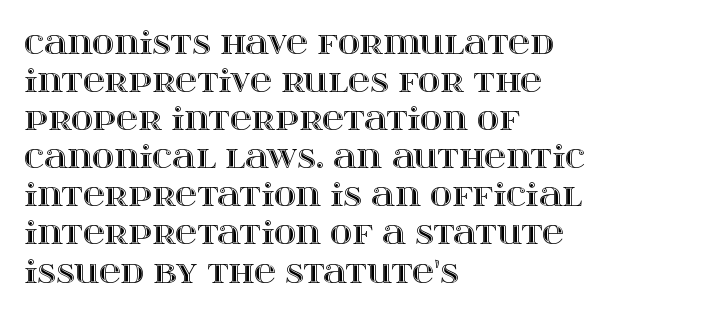
The lines are quadded left. Here the designer chose a conventional face with non-uniform glyph widths. Nobody drew a line under any word here. This rendering leaves character spacing at its baseline value. Rows of type keep a routine distance in the vertical direction. Vertical strokes here are truly vertical.
